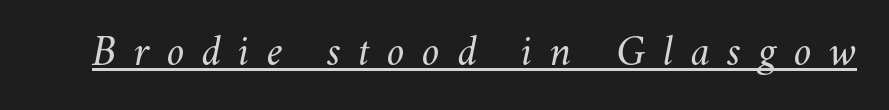
The image shows 43 px regular-weight type, italic (leaning right); set unusually wide letter spacing (+0.4 em), underlined; medium stroke contrast and a small x-height.
